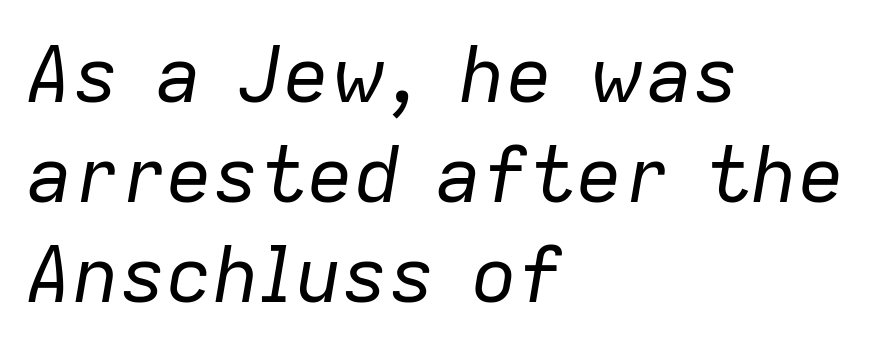
{"italic": "yes", "lean": "right", "slant_degrees": 9, "bold": "no", "weight": "regular", "width": "normal", "stroke_contrast": "low", "x_height": "medium", "monospaced": "no", "underline": "no", "align": "left", "line_spacing": "normal", "line_spacing_ratio": 1.28, "letter_spacing": "normal", "letter_spacing_em": 0.0, "glyph_px": 78}
